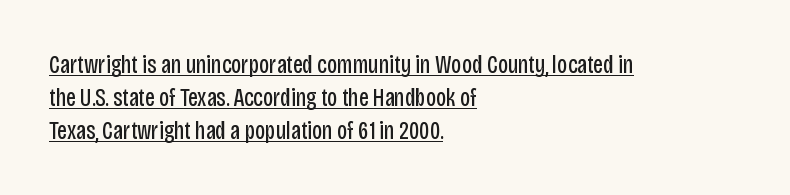
Q: Is the text bold? A: No.
Q: Is the text italic (slanted)? A: No, it is upright.
Q: Is the text underlined? A: Yes.
Q: How is the paragraph aligned? A: Left-aligned.
Q: Is the spacing between letters normal or unusually wide? A: Normal.
Q: Is the spacing between lines tight, normal or loose? A: Normal.
